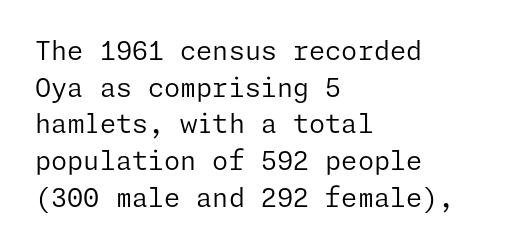
In CSS terms this would be text-align: left. The words here are not underlined. The font is comparable to plain body text, perhaps lighter. Every character sits straight up, as roman type does. The vertical gap from one line to the next is medium. Compared with typical body copy, the letter spacing here is the same.
